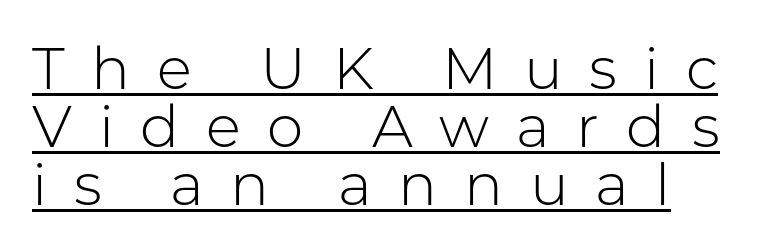
Q: Is the text bold? A: No.
Q: Is the text italic (slanted)? A: No, it is upright.
Q: Is the typeface a serif or a sans-serif typeface? A: Sans-serif.
Q: Is the text underlined? A: Yes.
Q: How is the paragraph aligned? A: Left-aligned.
Q: Is the spacing between letters normal or unusually wide? A: Unusually wide.
Q: Is the spacing between lines tight, normal or loose? A: Tight.
Q: Width (condensed, normal, or wide)? A: Normal.
Q: Stroke contrast? A: Low.
Q: x-height? A: Medium.
Q: Monospaced? A: No.
